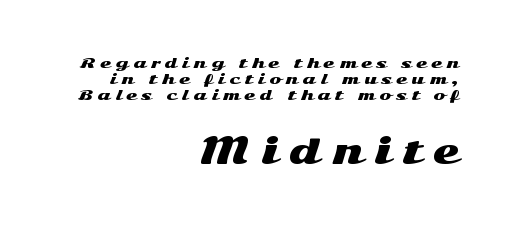
The image shows 34 px wide sans-serif type; set right-aligned, tight line spacing (1.13x), unusually wide letter spacing (+0.33 em), not underlined; the second (bottom) block is 2.43x larger; medium stroke contrast and a medium x-height.
